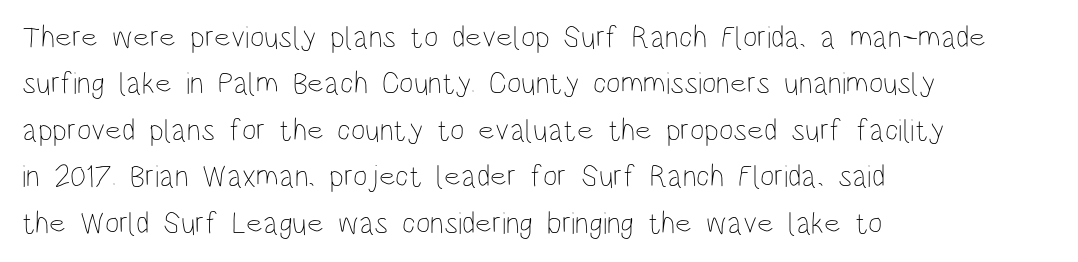
Q: Is the text bold? A: No.
Q: Is the text italic (slanted)? A: No, it is upright.
Q: Is the text underlined? A: No.
Q: How is the paragraph aligned? A: Left-aligned.
Q: Is the spacing between letters normal or unusually wide? A: Normal.
Q: Is the spacing between lines tight, normal or loose? A: Normal.
Q: Width (condensed, normal, or wide)? A: Condensed.
Q: Stroke contrast? A: Low.
Q: x-height? A: Large.
Q: Monospaced? A: No.
